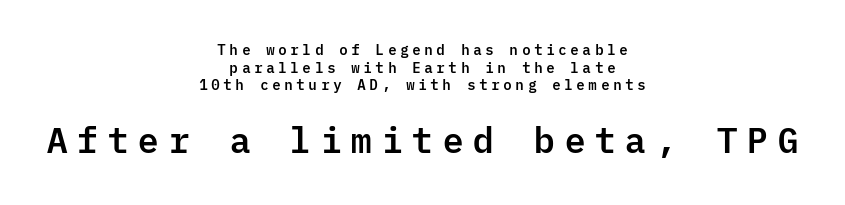
The image shows 35 px sans-serif type, upright, monospaced; set centered, normal line spacing (1.26x), unusually wide letter spacing (+0.23 em), not underlined; the second (bottom) block is 2.5x larger; low stroke contrast and a medium x-height.
